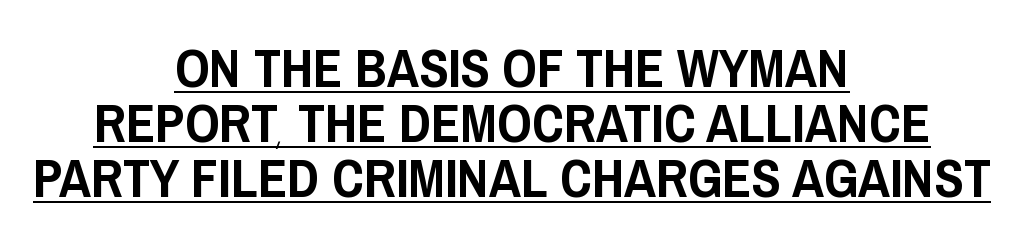
{"serif": "no", "italic": "no", "width": "condensed", "stroke_contrast": "low", "x_height": "large", "monospaced": "no", "underline": "yes", "align": "center", "line_spacing": "tight", "line_spacing_ratio": 1.02, "letter_spacing": "normal", "letter_spacing_em": 0.0, "glyph_px": 54}
